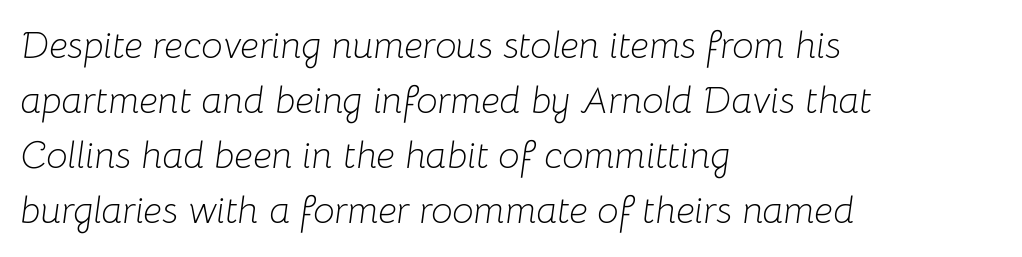
The image shows 38 px light type, italic (leaning right); set left-aligned, normal line spacing (1.45x), normal letter spacing, not underlined; low stroke contrast and a medium x-height.
